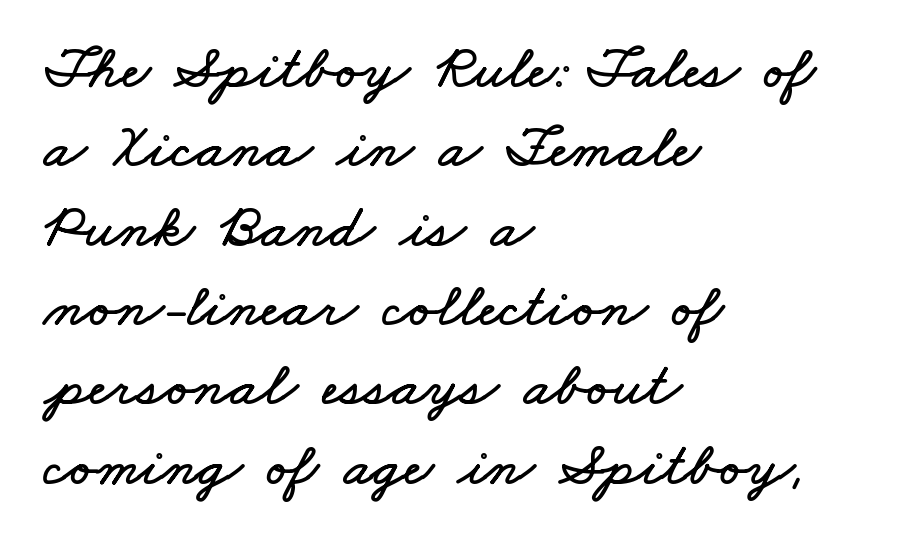
The image shows 62 px wide type; set left-aligned, normal line spacing (1.28x), normal letter spacing, not underlined; low stroke contrast and a small x-height.
